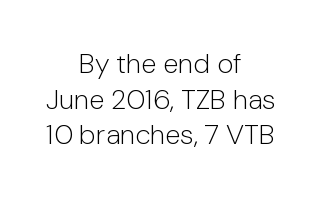
{"serif": "no", "italic": "no", "bold": "no", "weight": "light", "width": "normal", "stroke_contrast": "low", "x_height": "medium", "monospaced": "no", "underline": "no", "align": "center", "line_spacing": "normal", "line_spacing_ratio": 1.27, "letter_spacing": "normal", "letter_spacing_em": 0.0, "glyph_px": 28}
